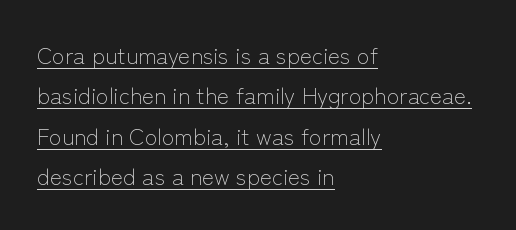
Q: Is the text bold? A: No.
Q: Is the text italic (slanted)? A: No, it is upright.
Q: Is the text underlined? A: Yes.
Q: How is the paragraph aligned? A: Left-aligned.
Q: Is the spacing between letters normal or unusually wide? A: Normal.
